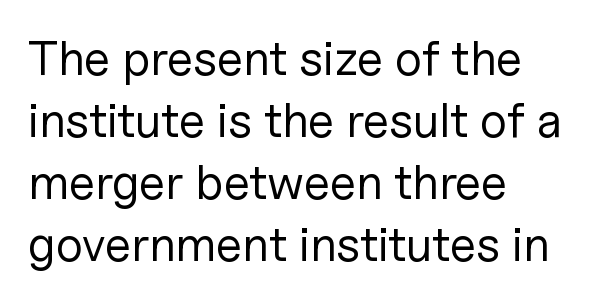
Posture: upright roman. These lines are rendered in a variable-pitch font. The passage shown has conventional tracking throughout. The typeface has the unassuming heft of standard copy or less. Which margin do the lines hug? The left one — the right edge is uneven.
